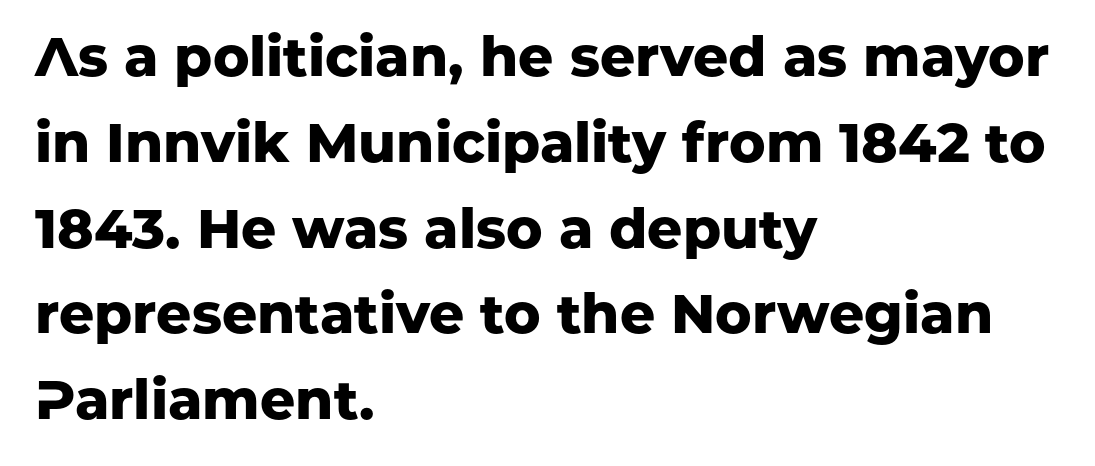
Students, observe: this is what conventionally led text looks like. These lines are set flush left with a ragged right edge. The passage shown is typed in a proportional face where columns would drift. The strip under each line holds only bare page. The face used here is rendered with its standard letterfit.
